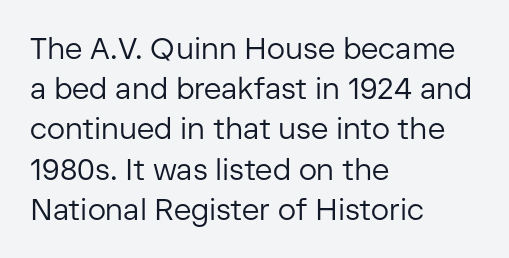
{"serif": "no", "italic": "no", "bold": "no", "weight": "regular", "width": "normal", "stroke_contrast": "low", "x_height": "medium", "monospaced": "no", "underline": "no", "align": "left", "line_spacing": "normal", "line_spacing_ratio": 1.34, "letter_spacing": "normal", "letter_spacing_em": 0.0, "glyph_px": 30}
